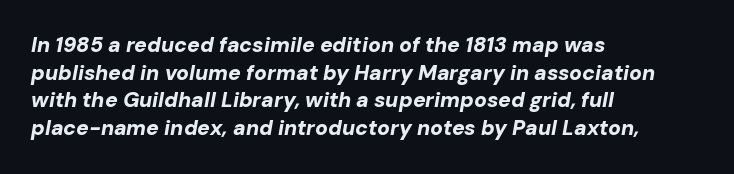
The image shows 21 px bold type, italic (leaning right); set left-aligned, normal line spacing (1.32x), normal letter spacing, not underlined.
